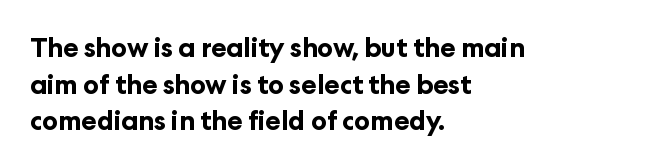
Caption: multi-line text, flush left, ragged right. Look at the tracking — it's just the regular setting, nothing added. Upright lettering throughout. The passage shown is emphatically bold. The passage shown is not underscored anywhere.
